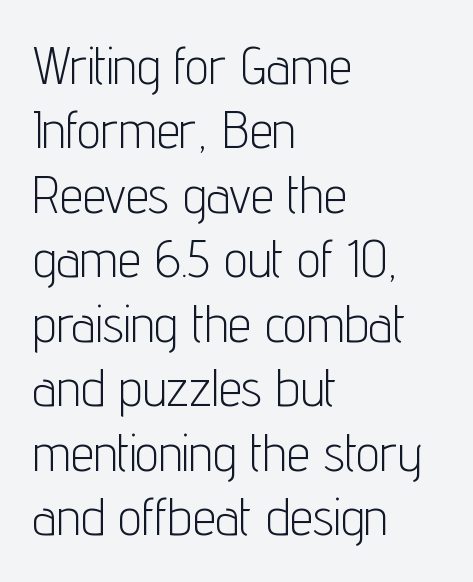
Q: Is the text bold? A: No.
Q: Is the text italic (slanted)? A: No, it is upright.
Q: Is the typeface a serif or a sans-serif typeface? A: Sans-serif.
Q: Is the text underlined? A: No.
Q: How is the paragraph aligned? A: Left-aligned.
Q: Is the spacing between letters normal or unusually wide? A: Normal.
Q: Width (condensed, normal, or wide)? A: Condensed.
Q: Stroke contrast? A: Low.
Q: x-height? A: Medium.
Q: Monospaced? A: No.
